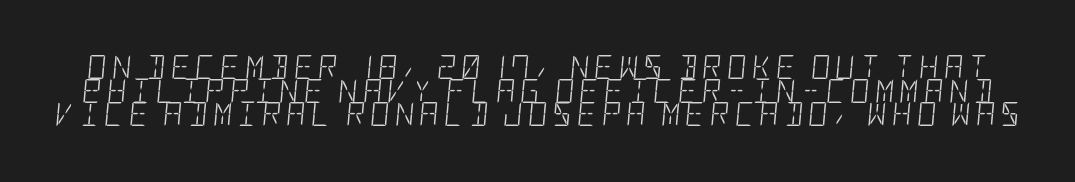
The image shows 24 px text type, italic (leaning right); set tight line spacing (0.98x), unusually wide letter spacing (+0.21 em), not underlined.
